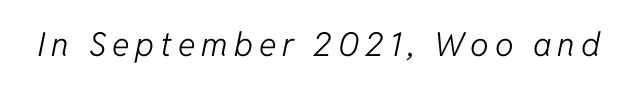
Think of a printed novel: that variable character pitch is what you see here. Letters have the restrained weight of plain body copy at most. Italic? Definitely — the glyphs are oblique. Lines of text with bare space underneath.
